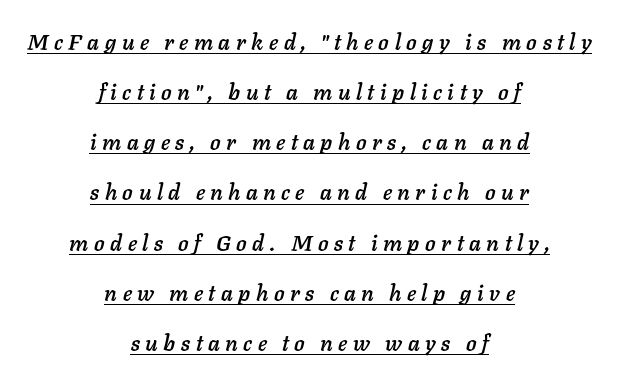
A student would call this center alignment; a typographer would say set centered. Emphasis-style slanted type is in use. The string is rendered with underlining switched on. Letter spacing: wide.
